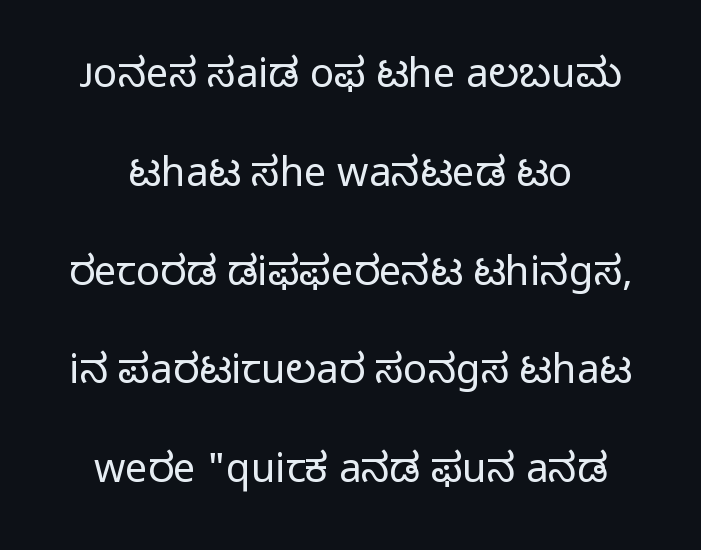
{"serif": "no", "italic": "no", "bold": "no", "weight": "regular", "width": "normal", "stroke_contrast": "low", "x_height": "medium", "monospaced": "no", "underline": "no", "line_spacing": "loose", "line_spacing_ratio": 2.47, "letter_spacing": "normal", "letter_spacing_em": 0.0, "glyph_px": 40}
